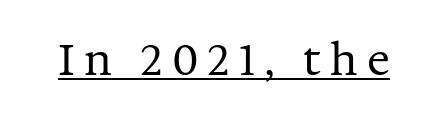
Character widths vary here, with narrow letters taking less room than wide ones. Old-style or modern, the face here clearly has serifs. Characters remain perfectly vertical along every line. The font is comparable to plain body text, perhaps lighter.
